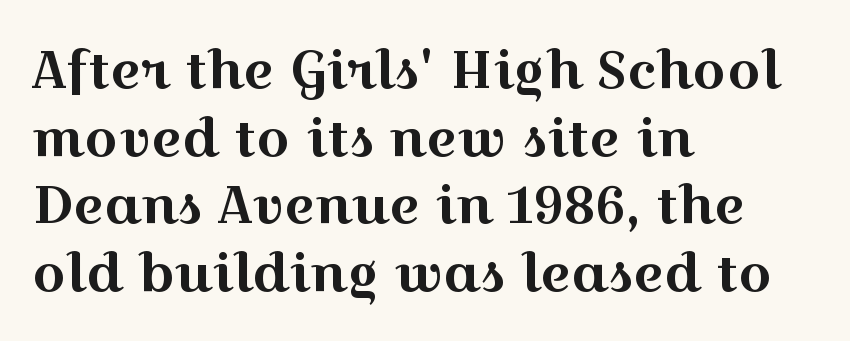
{"serif": "yes", "italic": "no", "width": "wide", "x_height": "medium", "monospaced": "no", "underline": "no", "align": "left", "line_spacing": "normal", "line_spacing_ratio": 1.3, "letter_spacing": "normal", "letter_spacing_em": 0.0, "glyph_px": 52}
